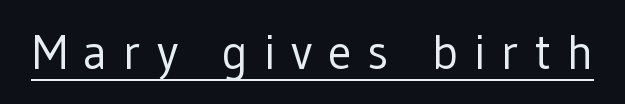
Display-style spreading of the glyphs; the letterfit is very open. Nothing heavy about these letters — not bold at all. Descenders here cross a horizontal rule under the line. These lines are rendered in a variable-pitch font.
